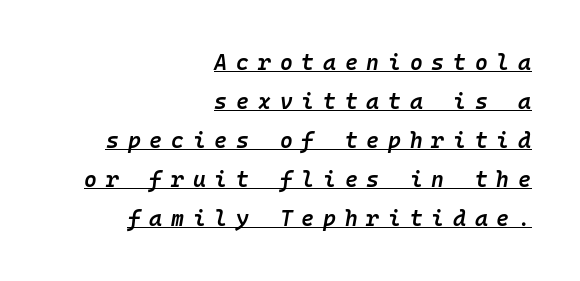
Q: Is the text bold? A: Semi-bold.
Q: Is the text italic (slanted)? A: Yes, it leans right by about 10 degrees.
Q: Is the text underlined? A: Yes.
Q: How is the paragraph aligned? A: Right-aligned.
Q: Is the spacing between letters normal or unusually wide? A: Unusually wide.
